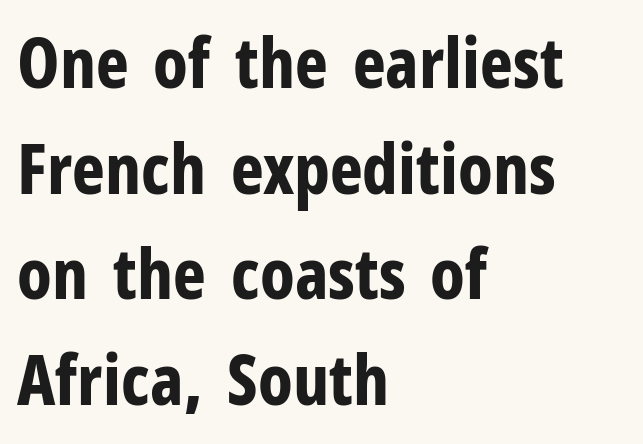
The image shows 70 px bold, condensed sans-serif type, upright; set left-aligned, normal line spacing (1.51x), normal letter spacing, not underlined; low stroke contrast and a medium x-height.
